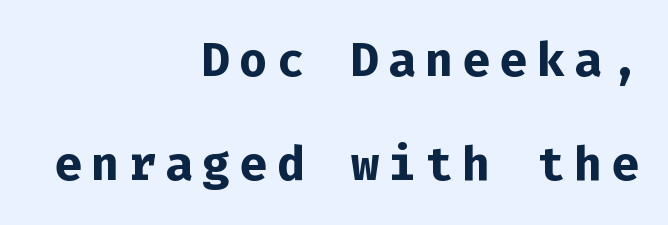
The image shows 47 px bold sans-serif type, upright, monospaced; set right-aligned, loose line spacing (2.21x), not underlined; low stroke contrast and a medium x-height.
